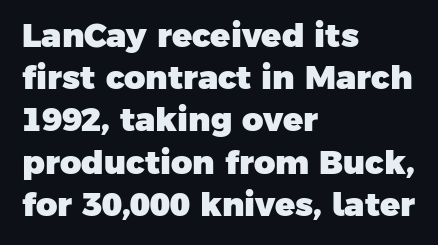
The image shows 33 px heavy sans-serif type; set left-aligned, normal line spacing (1.28x), normal letter spacing, not underlined; low stroke contrast and a medium x-height.
